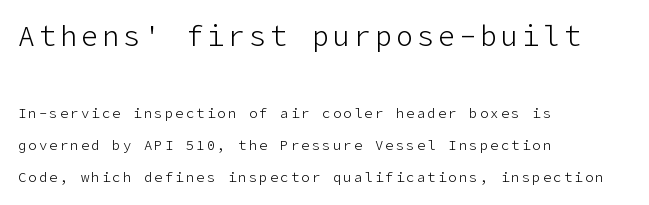
Every stem runs plumb, perpendicular to the baseline. Top chunk: large. Bottom chunk: small. The font is comparable to plain body text, perhaps lighter. Typeset ragged right — the left edge is the straight one. Widely set lines give the paragraph a tall, airy silhouette. Nobody drew a line under any word here.
